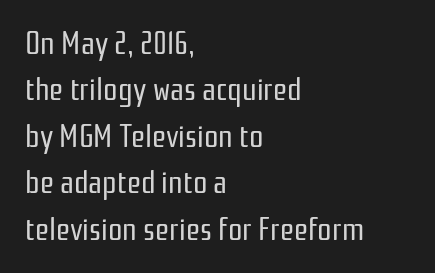
The image shows 32 px regular-weight, condensed sans-serif type, upright; set left-aligned, normal line spacing (1.45x), normal letter spacing, not underlined; low stroke contrast and a medium x-height.
